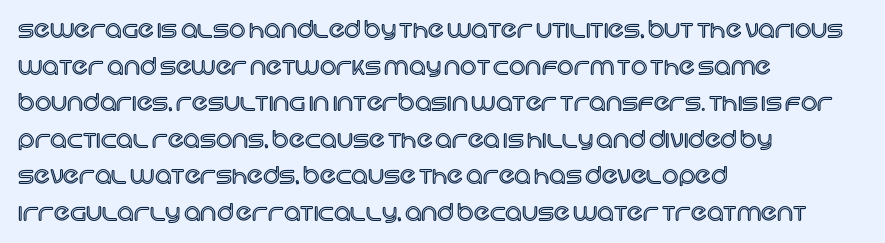
Q: Is the text italic (slanted)? A: No, it is upright.
Q: Is the text underlined? A: No.
Q: How is the paragraph aligned? A: Left-aligned.
Q: Is the spacing between letters normal or unusually wide? A: Normal.
Q: Is the spacing between lines tight, normal or loose? A: Normal.
